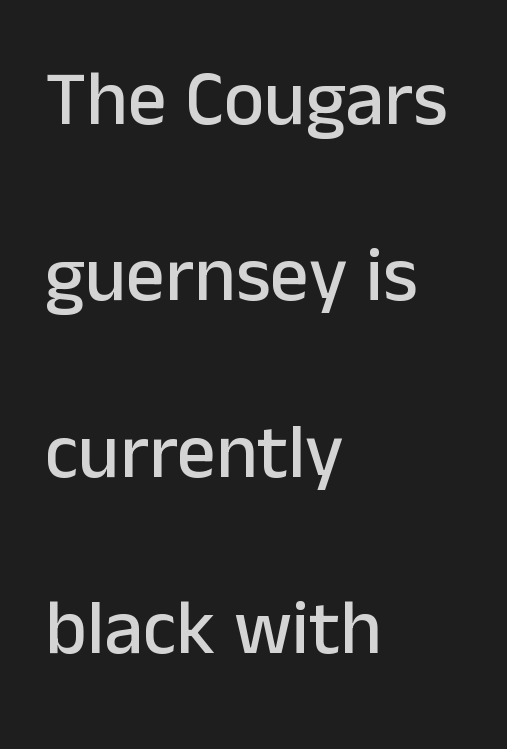
You can tell from the bare stems that sans-serif type was used. Vertical spacing — loose. Spacing verdict: proportional, widths tailored to each character. If you drew a line through each stem, it would be perfectly vertical. Just letters on the line, the space beneath them empty. This sample uses plain, unmodified letter spacing.
